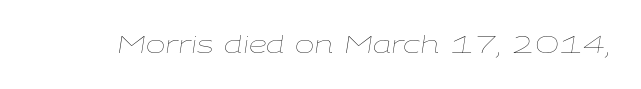
The image shows 23 px text type, italic (leaning right); set normal letter spacing, not underlined.
